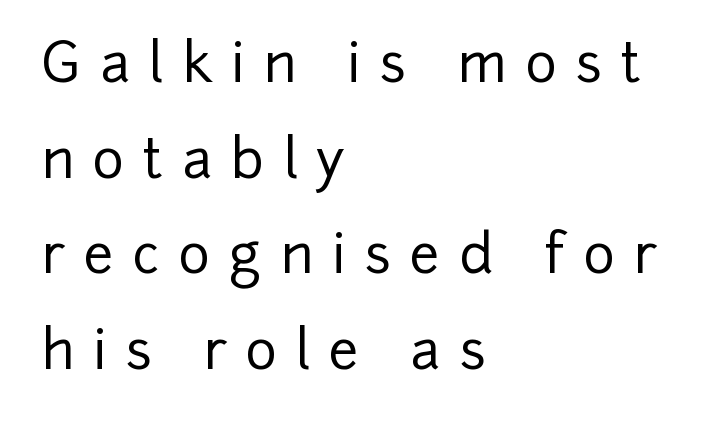
{"serif": "no", "italic": "no", "width": "normal", "stroke_contrast": "low", "x_height": "medium", "monospaced": "no", "underline": "no", "align": "left", "line_spacing_ratio": 1.77, "letter_spacing": "wide", "letter_spacing_em": 0.34, "glyph_px": 54}
